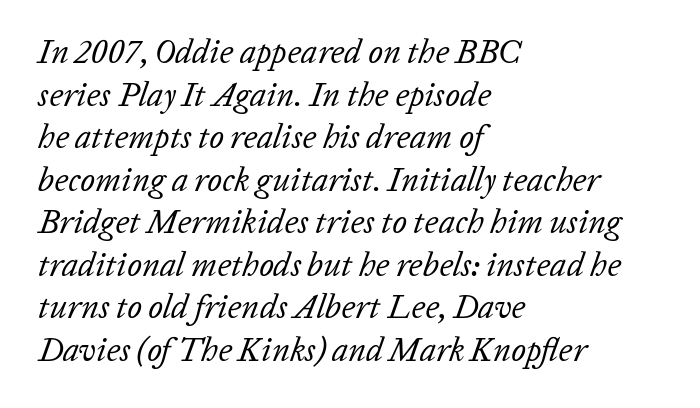
Q: Is the text bold? A: No.
Q: Is the text italic (slanted)? A: Yes, it leans right by about 20 degrees.
Q: Is the text underlined? A: No.
Q: How is the paragraph aligned? A: Left-aligned.
Q: Is the spacing between letters normal or unusually wide? A: Normal.
Q: Is the spacing between lines tight, normal or loose? A: Normal.
Q: Width (condensed, normal, or wide)? A: Normal.
Q: Stroke contrast? A: Low.
Q: x-height? A: Medium.
Q: Monospaced? A: No.
